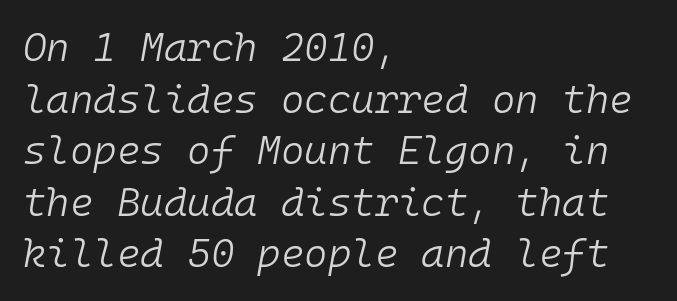
Any mark beneath the type? The region is blank. The passage shown stacks its lines at a standard gap. Honestly, the letter spacing is just normal — you wouldn't notice it. The rendering uses typewriter-style spacing with identical character cells. Emphasis-style slanted type is in use.
